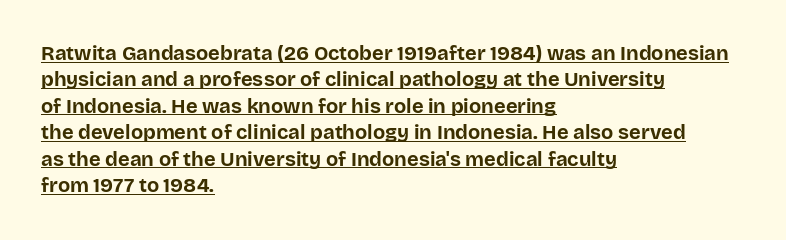
{"italic": "no", "bold": "yes", "underline": "yes", "align": "left", "line_spacing": "normal", "line_spacing_ratio": 1.32, "letter_spacing": "normal", "letter_spacing_em": 0.0, "glyph_px": 20}
